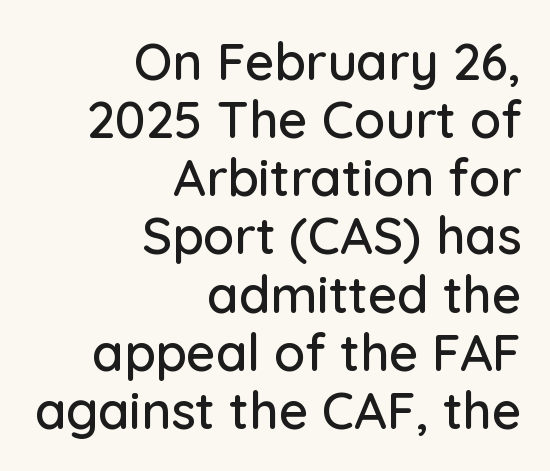
The image shows 51 px sans-serif type, upright; set right-aligned, tight line spacing (1.14x), normal letter spacing, not underlined; low stroke contrast and a medium x-height.
